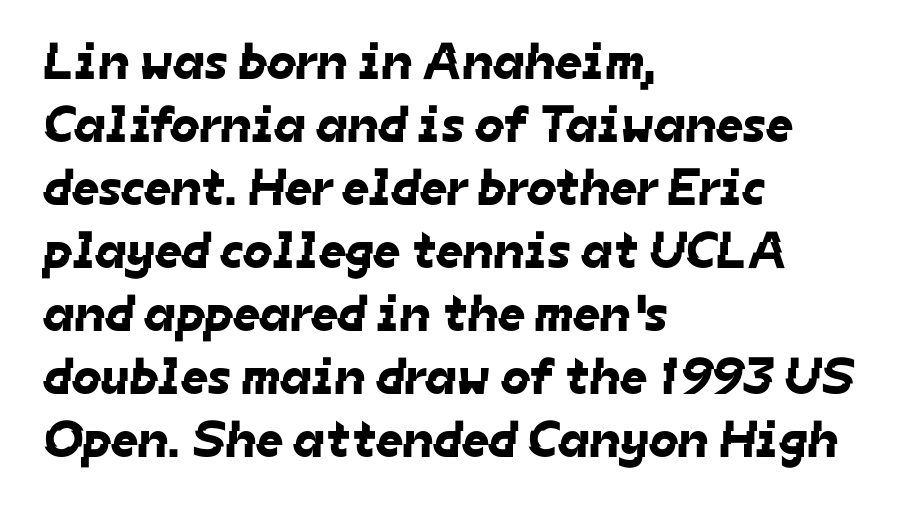
This sample has the flowing, uneven cadence of proportional lettering. Is this a sans? Yes — the strokes have no serifs. Has an underline been added? It has not. Tracking here is standard; glyphs follow each other at the usual distance. Leftover space on each line is placed entirely after the last word.
